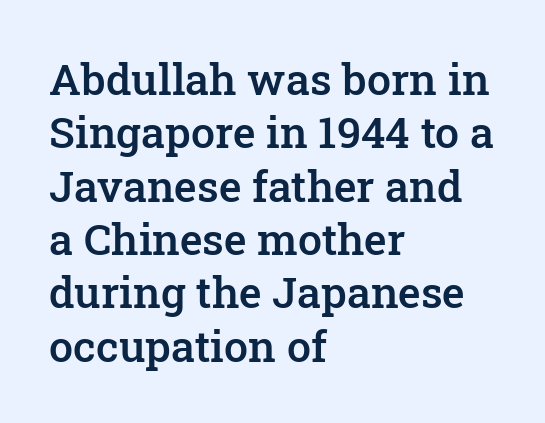
The image shows 43 px semibold serif type, upright; set left-aligned, line spacing 1.24x, normal letter spacing, not underlined; low stroke contrast and a medium x-height.
